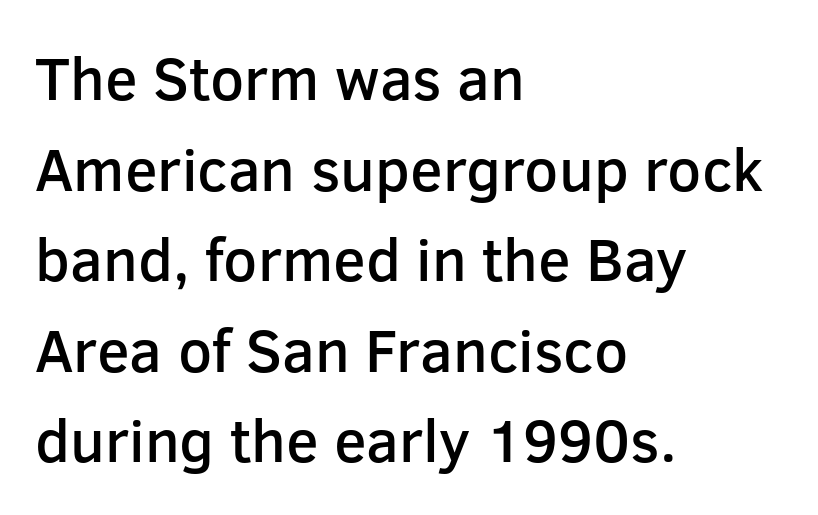
No extra tracking has been applied to these lines. The lines are quadded left. The face used here is a sans, in the tradition of grotesques and geometrics. The rendering uses natural spacing where letterforms have individual widths. This is the in-between weight designers call semibold or demi. The glyphs are unaccompanied by any horizontal stroke below them.
